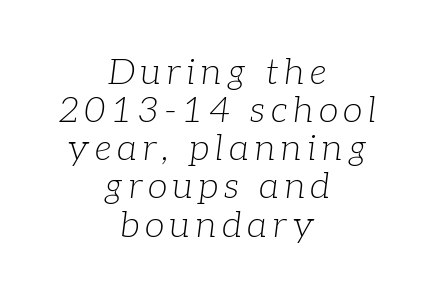
{"serif": "yes", "italic": "yes", "lean": "right", "slant_degrees": 7, "bold": "no", "weight": "light", "width": "normal", "stroke_contrast": "low", "x_height": "medium", "monospaced": "no", "underline": "no", "align": "center", "line_spacing": "tight", "line_spacing_ratio": 1.06, "glyph_px": 36}
